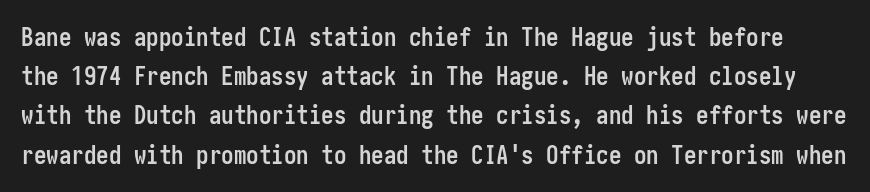
{"italic": "no", "bold": "yes", "underline": "no", "line_spacing": "normal", "line_spacing_ratio": 1.57, "letter_spacing": "normal", "letter_spacing_em": 0.0, "glyph_px": 25}
